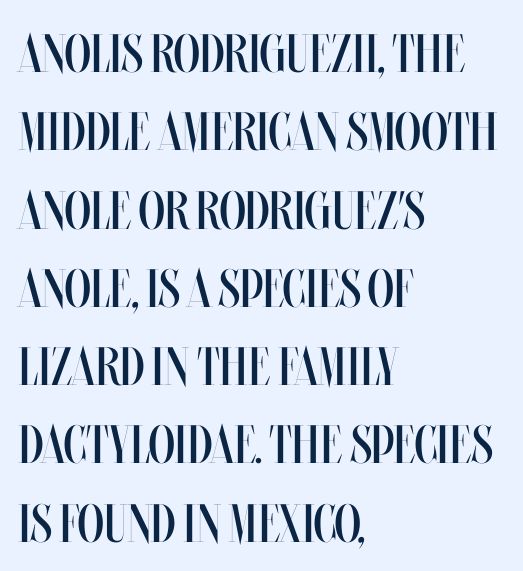
{"italic": "no", "bold": "no", "weight": "regular", "width": "condensed", "stroke_contrast": "medium", "x_height": "large", "monospaced": "no", "underline": "no", "align": "left", "line_spacing": "normal", "line_spacing_ratio": 1.45, "letter_spacing": "normal", "letter_spacing_em": 0.0, "glyph_px": 54}
